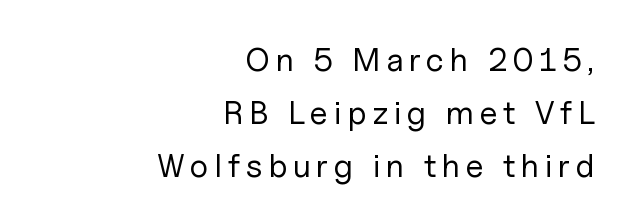
The image shows 33 px regular-weight sans-serif type, upright; set right-aligned, normal line spacing (1.6x), not underlined; low stroke contrast and a medium x-height.
